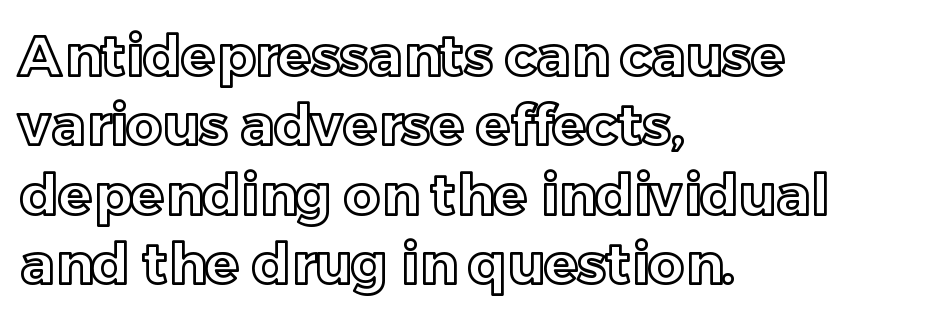
The image shows 56 px text type, upright; set left-aligned, line spacing 1.24x, normal letter spacing, not underlined; a medium x-height.
